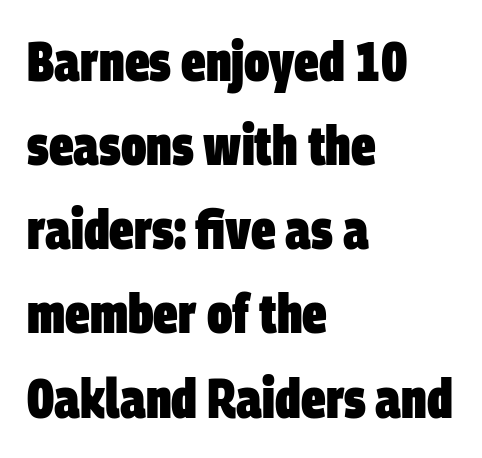
Q: Is the text bold? A: Yes.
Q: Is the typeface a serif or a sans-serif typeface? A: Sans-serif.
Q: Is the text underlined? A: No.
Q: How is the paragraph aligned? A: Left-aligned.
Q: Is the spacing between letters normal or unusually wide? A: Normal.
Q: Is the spacing between lines tight, normal or loose? A: Normal.
Q: Width (condensed, normal, or wide)? A: Condensed.
Q: Stroke contrast? A: Low.
Q: x-height? A: Large.
Q: Monospaced? A: No.
